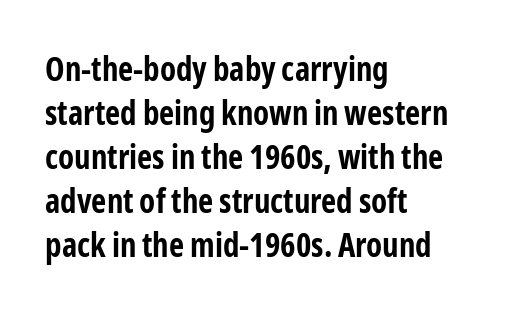
{"serif": "no", "italic": "no", "bold": "yes", "weight": "bold", "width": "condensed", "stroke_contrast": "low", "x_height": "medium", "monospaced": "no", "underline": "no", "align": "left", "line_spacing": "normal", "line_spacing_ratio": 1.33, "letter_spacing": "normal", "letter_spacing_em": 0.0, "glyph_px": 33}
